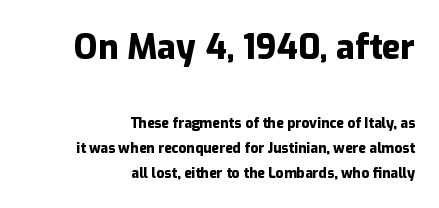
Q: Is the text bold? A: Yes.
Q: Is the text italic (slanted)? A: No, it is upright.
Q: Is the typeface a serif or a sans-serif typeface? A: Sans-serif.
Q: Is the text underlined? A: No.
Q: How is the paragraph aligned? A: Right-aligned.
Q: Is the spacing between letters normal or unusually wide? A: Normal.
Q: Which block of text is set in a larger size, the first (top) or the second (bottom)? A: The first (top) one.
Q: Width (condensed, normal, or wide)? A: Normal.
Q: Stroke contrast? A: Low.
Q: x-height? A: Medium.
Q: Monospaced? A: No.
